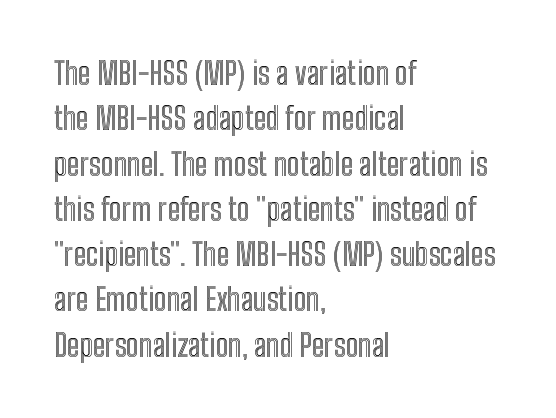
The glyphs are unaccompanied by any horizontal stroke below them. Each new line begins a customary step beneath the previous one. The type sits square on the baseline with zero lean. The lines in this sample share a left origin and differ only in where they stop. Character widths vary here, with narrow letters taking less room than wide ones.
